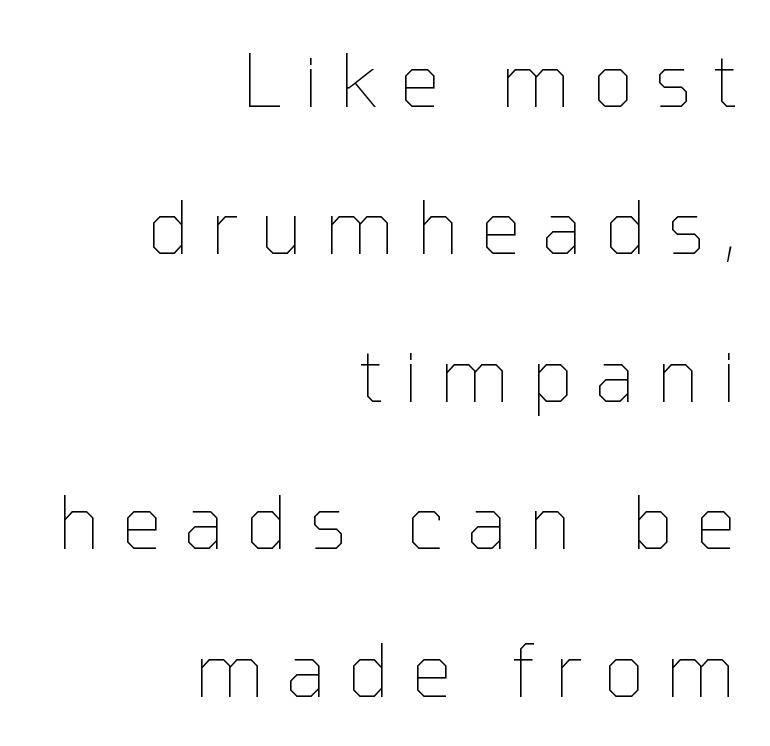
{"italic": "no", "bold": "no", "weight": "thin", "width": "normal", "stroke_contrast": "low", "x_height": "medium", "monospaced": "no", "underline": "no", "align": "right", "line_spacing": "loose", "line_spacing_ratio": 2.02, "letter_spacing": "wide", "letter_spacing_em": 0.29, "glyph_px": 73}
